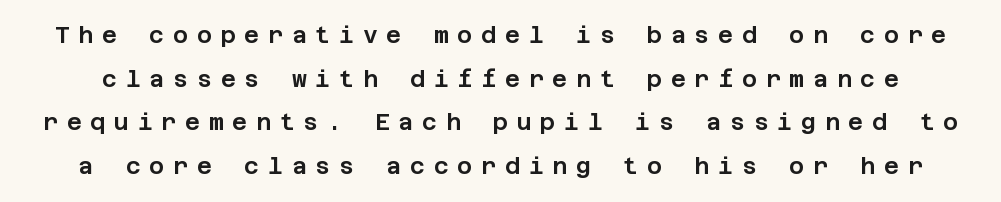
The vertical gap from one line to the next is large. Letters rest on an invisible, unmarked baseline. No italicization has been applied; the sample stays upright. The horizontal fit of the characters is loose and conspicuously gappy.
